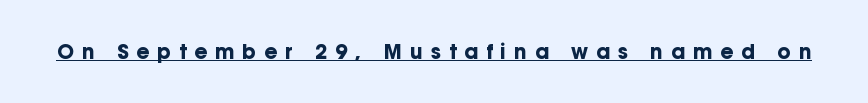
A roman cut, with each character standing at attention. The face used here has the dense, thick strokes of a bold. Like a heading marked for emphasis, these lines bear an underscore. How are the letters spaced? Widely, with obvious added tracking.
